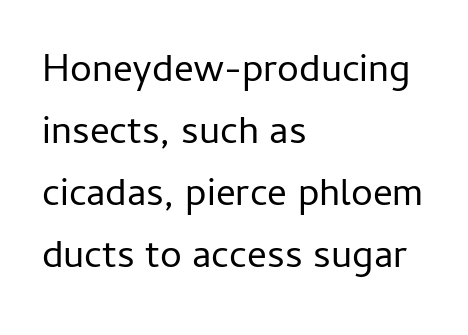
{"serif": "no", "italic": "no", "bold": "no", "weight": "regular", "width": "normal", "stroke_contrast": "low", "x_height": "medium", "monospaced": "no", "underline": "no", "align": "left", "line_spacing": "normal", "line_spacing_ratio": 1.59, "letter_spacing": "normal", "letter_spacing_em": 0.0, "glyph_px": 39}
